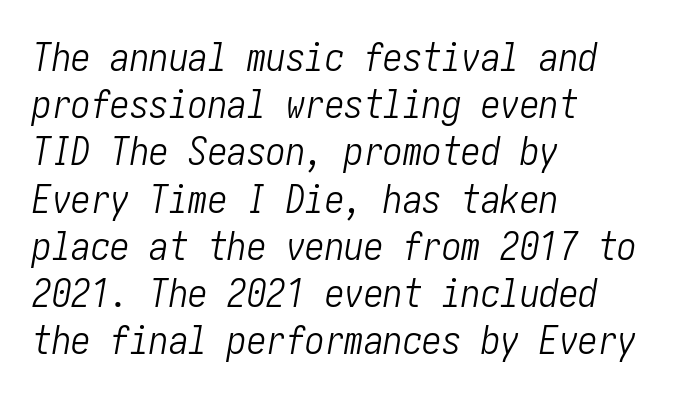
{"italic": "yes", "lean": "right", "slant_degrees": 10, "bold": "no", "weight": "light", "width": "condensed", "stroke_contrast": "low", "x_height": "medium", "underline": "no", "align": "left", "line_spacing_ratio": 1.21, "letter_spacing": "normal", "letter_spacing_em": 0.0, "glyph_px": 39}
